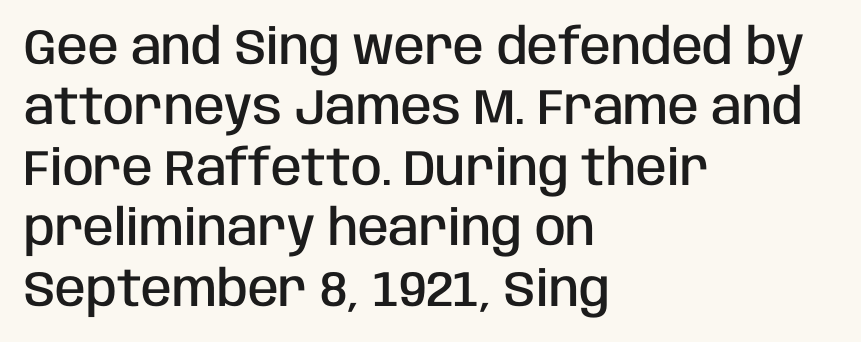
Q: Is the text bold? A: Semi-bold.
Q: Is the text italic (slanted)? A: No, it is upright.
Q: Is the typeface a serif or a sans-serif typeface? A: Sans-serif.
Q: Is the text underlined? A: No.
Q: How is the paragraph aligned? A: Left-aligned.
Q: Is the spacing between letters normal or unusually wide? A: Normal.
Q: Width (condensed, normal, or wide)? A: Condensed.
Q: Stroke contrast? A: Low.
Q: x-height? A: Large.
Q: Monospaced? A: No.
